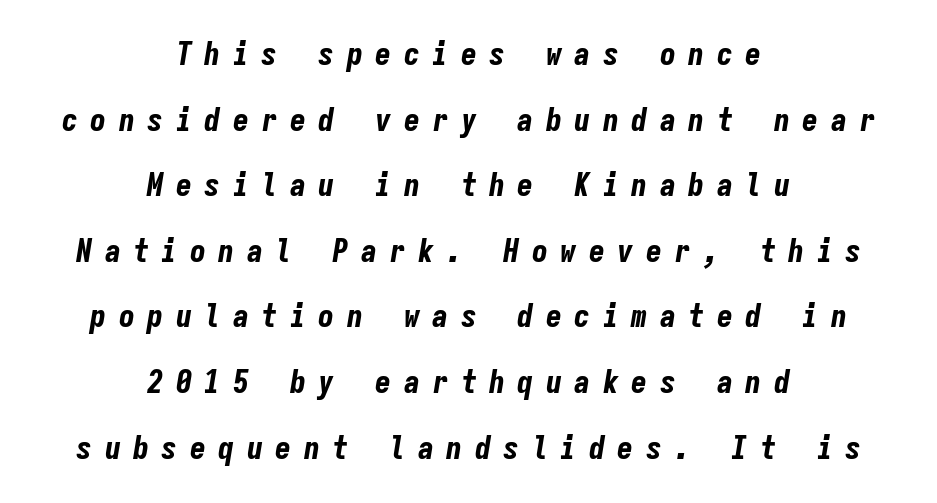
{"italic": "yes", "lean": "right", "slant_degrees": 9, "bold": "yes", "weight": "bold", "width": "condensed", "stroke_contrast": "low", "x_height": "medium", "monospaced": "yes", "underline": "no", "align": "center", "line_spacing": "loose", "line_spacing_ratio": 2.05, "letter_spacing": "wide", "letter_spacing_em": 0.39, "glyph_px": 32}
